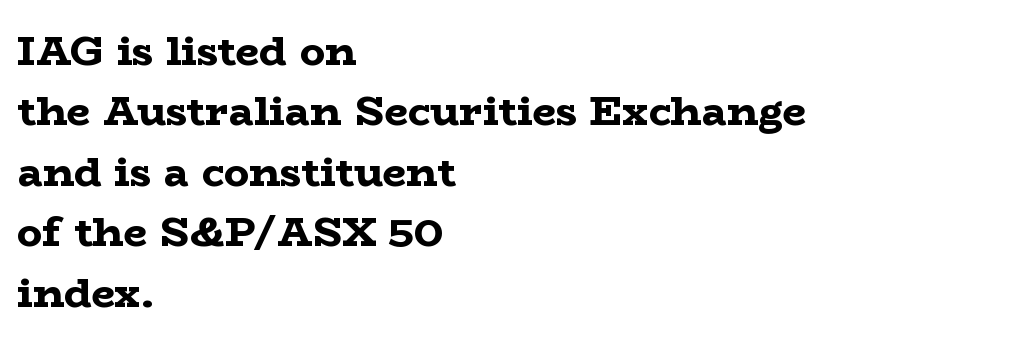
Q: Is the text bold? A: Yes.
Q: Is the text italic (slanted)? A: No, it is upright.
Q: Is the typeface a serif or a sans-serif typeface? A: Serif.
Q: Is the text underlined? A: No.
Q: How is the paragraph aligned? A: Left-aligned.
Q: Is the spacing between letters normal or unusually wide? A: Normal.
Q: Is the spacing between lines tight, normal or loose? A: Normal.
Q: Width (condensed, normal, or wide)? A: Wide.
Q: Stroke contrast? A: Low.
Q: x-height? A: Medium.
Q: Monospaced? A: No.
